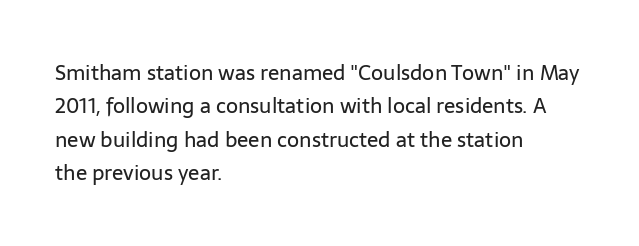
How would I describe the line gaps? Plain and ordinary. Weight: in the light-to-regular range. The type is set solid horizontally, with unmodified tracking. The lines are quadded left.
